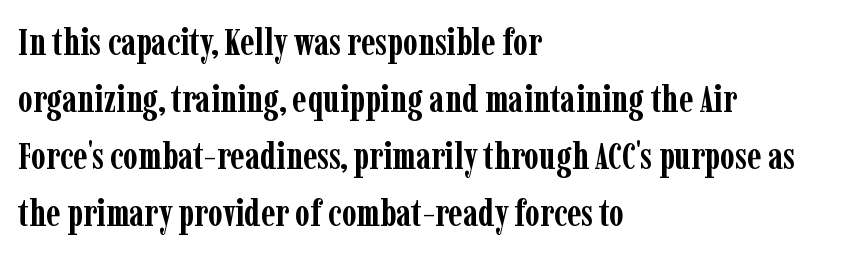
Q: Is the text bold? A: Yes.
Q: Is the text italic (slanted)? A: No, it is upright.
Q: Is the typeface a serif or a sans-serif typeface? A: Serif.
Q: Is the text underlined? A: No.
Q: How is the paragraph aligned? A: Left-aligned.
Q: Is the spacing between letters normal or unusually wide? A: Normal.
Q: Is the spacing between lines tight, normal or loose? A: Normal.
Q: Width (condensed, normal, or wide)? A: Condensed.
Q: Stroke contrast? A: Low.
Q: x-height? A: Medium.
Q: Monospaced? A: No.
